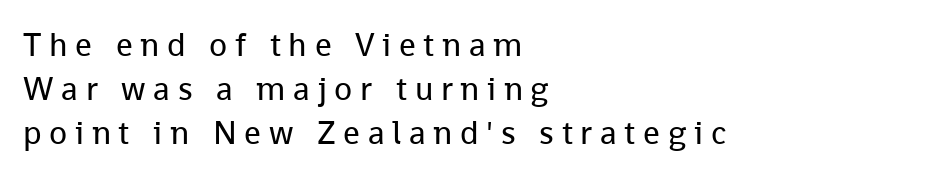
The image shows 33 px regular-weight sans-serif type, upright; set left-aligned, normal line spacing (1.33x), unusually wide letter spacing (+0.23 em), not underlined; low stroke contrast and a medium x-height.
